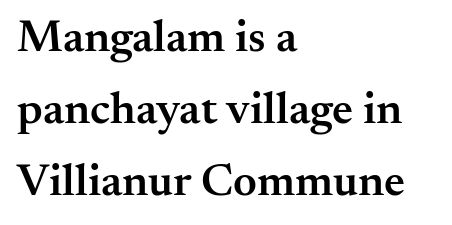
{"serif": "yes", "italic": "no", "bold": "semi", "weight": "semibold", "width": "normal", "stroke_contrast": "medium", "x_height": "small", "monospaced": "no", "underline": "no", "align": "left", "line_spacing": "normal", "line_spacing_ratio": 1.56, "letter_spacing": "normal", "letter_spacing_em": 0.0, "glyph_px": 46}
